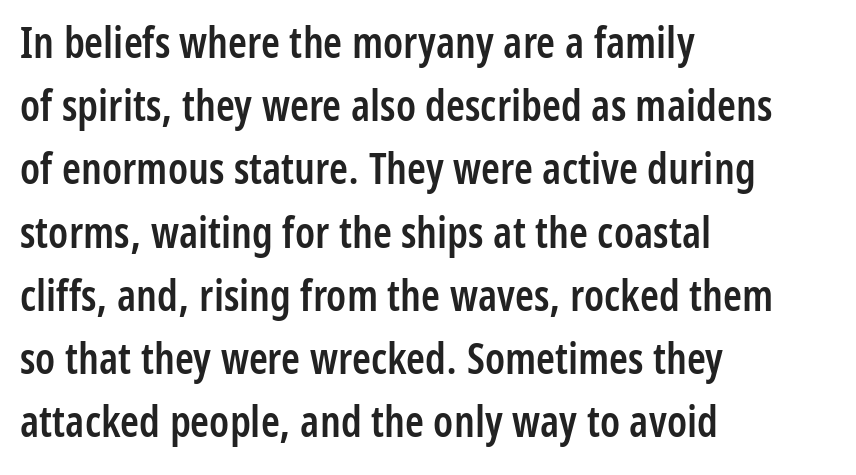
The image shows 43 px semibold, condensed sans-serif type, upright; set left-aligned, normal line spacing (1.47x), normal letter spacing, not underlined; low stroke contrast and a medium x-height.
